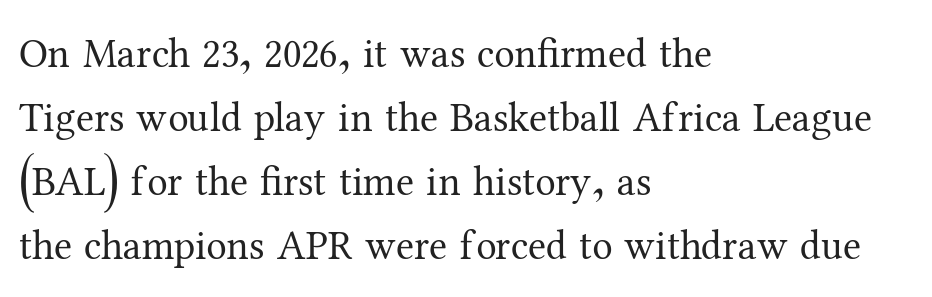
The lines sit at an ordinary, default distance from one another. The glyphs are unaccompanied by any horizontal stroke below them. The weight would be labelled regular, book, light, or lighter still. Do the characters align in a grid? No, the font is proportional. The type sits square on the baseline with zero lean. The rendering shows small feet on the letterforms — a serif design.
